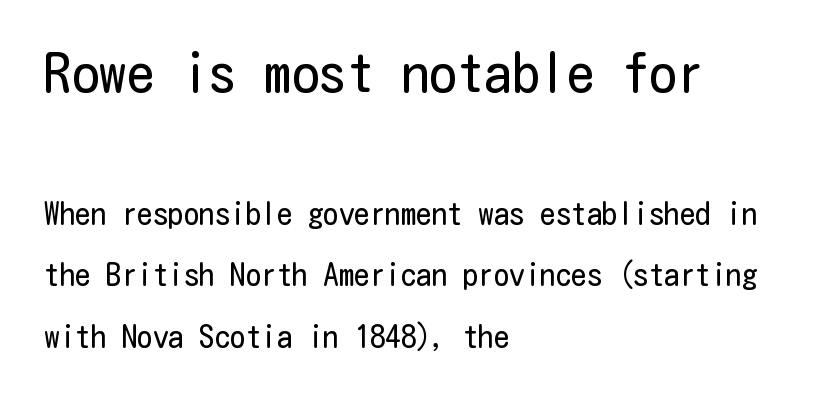
The image shows 55 px regular-weight, condensed sans-serif type, upright; set left-aligned, loose line spacing (1.98x), normal letter spacing, not underlined; the first (top) block is 1.77x larger; low stroke contrast and a medium x-height.
